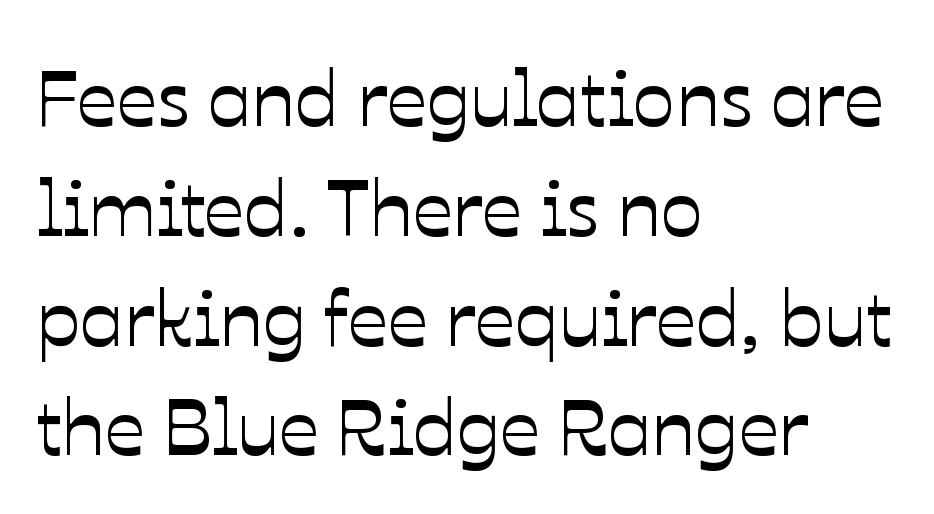
{"italic": "no", "width": "normal", "stroke_contrast": "low", "x_height": "medium", "monospaced": "no", "underline": "no", "align": "left", "line_spacing": "normal", "line_spacing_ratio": 1.39, "letter_spacing": "normal", "letter_spacing_em": 0.0, "glyph_px": 79}
